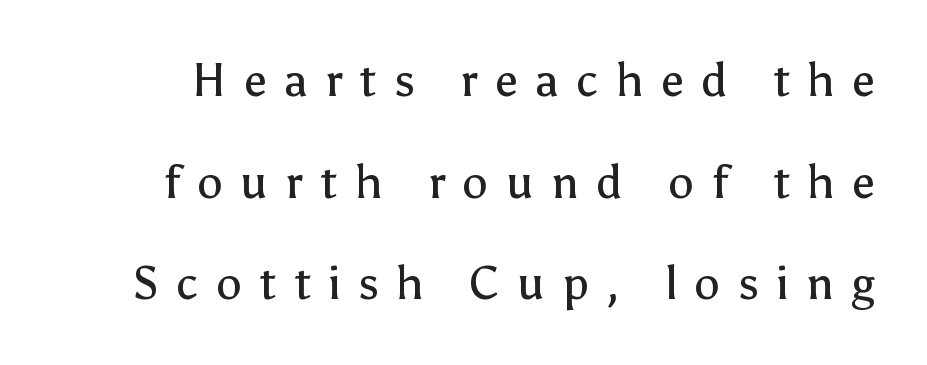
The image shows 46 px regular-weight sans-serif type, upright; set loose line spacing (2.21x), unusually wide letter spacing (+0.38 em), not underlined; low stroke contrast and a medium x-height.
